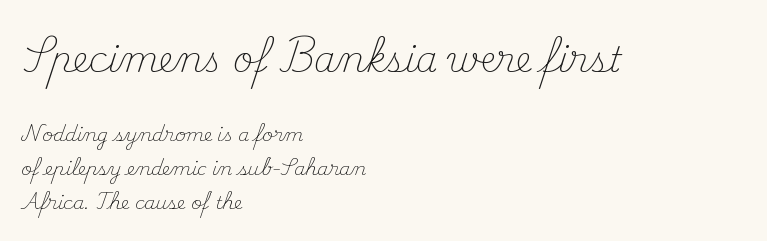
A typesetter would call this proportional, since set widths differ per character. The foot of each line stays bare and open. The characters display serif detailing at their extremities. You get the large type first, then a drop to smaller type.
